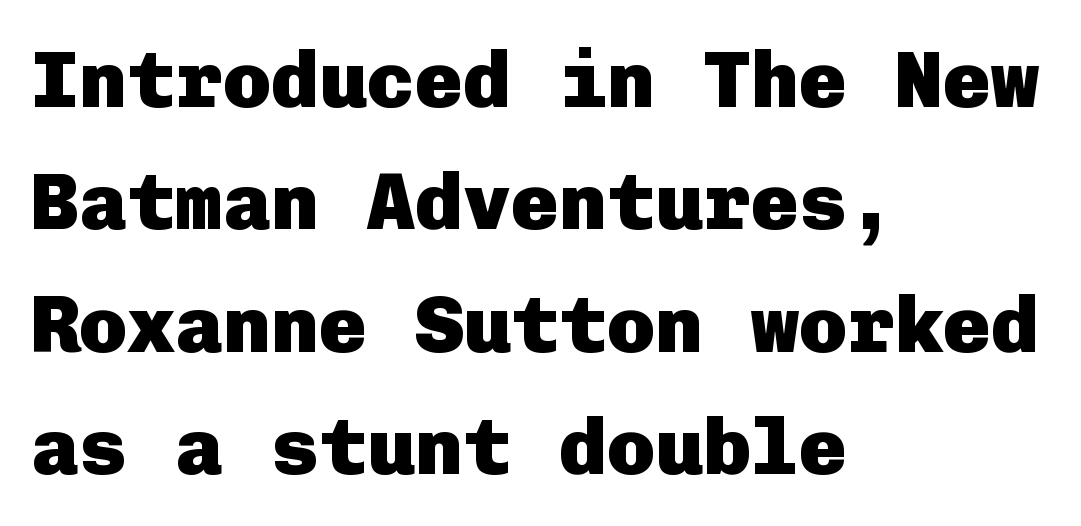
Q: Is the text bold? A: Yes.
Q: Is the text italic (slanted)? A: No, it is upright.
Q: Is the typeface a serif or a sans-serif typeface? A: Sans-serif.
Q: Is the text underlined? A: No.
Q: How is the paragraph aligned? A: Left-aligned.
Q: Is the spacing between letters normal or unusually wide? A: Normal.
Q: Is the spacing between lines tight, normal or loose? A: Normal.
Q: Width (condensed, normal, or wide)? A: Normal.
Q: Stroke contrast? A: Low.
Q: x-height? A: Medium.
